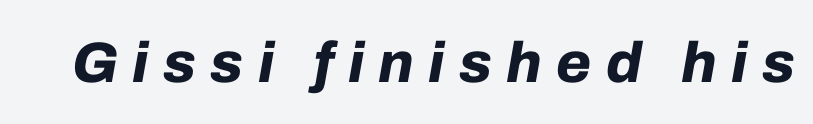
The sample has been set heavy, in full bold. Bare-footed words on every line. Yep, that's italic — everything's leaning. The line texture is sparse and dotted thanks to wide tracking.
